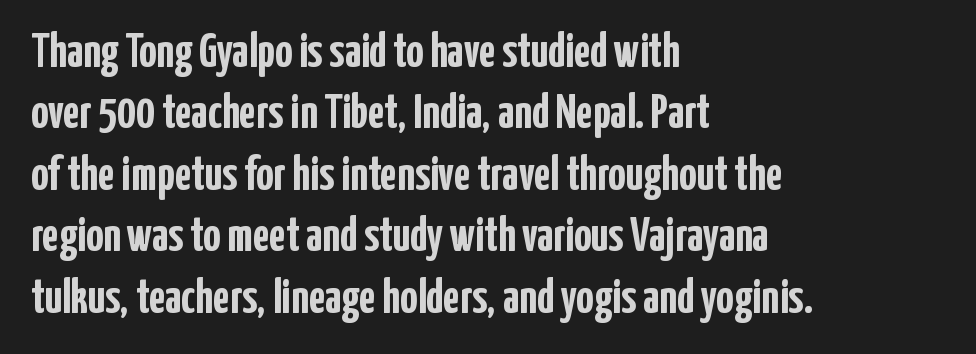
{"serif": "no", "italic": "no", "bold": "yes", "weight": "semibold", "width": "condensed", "stroke_contrast": "low", "x_height": "medium", "monospaced": "no", "underline": "no", "align": "left", "line_spacing": "normal", "line_spacing_ratio": 1.28, "letter_spacing": "normal", "letter_spacing_em": 0.0, "glyph_px": 48}
